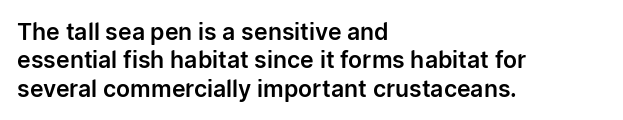
The image shows 23 px text type, upright; set left-aligned, line spacing 1.23x, normal letter spacing, not underlined.
